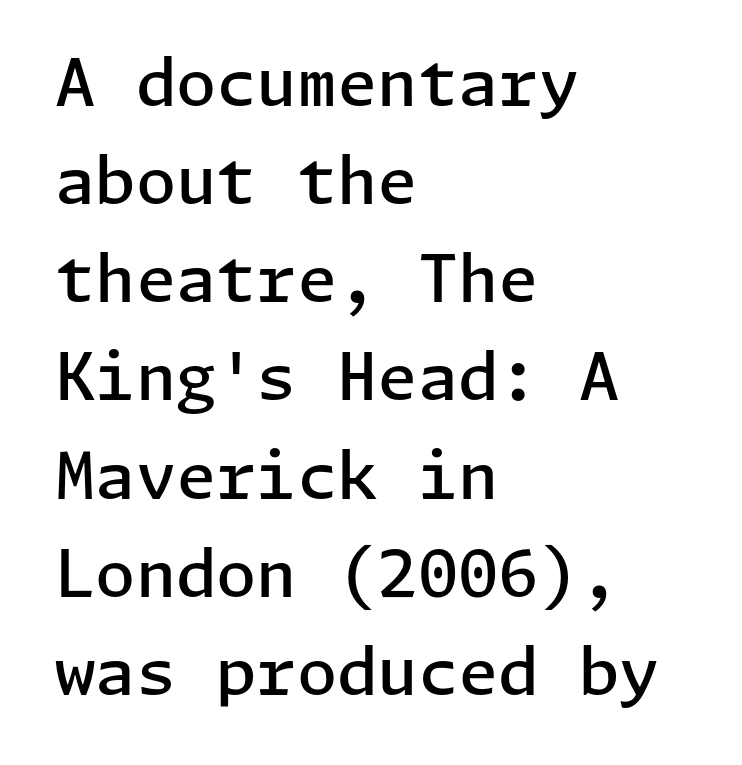
Q: Is the text bold? A: Semi-bold.
Q: Is the text italic (slanted)? A: No, it is upright.
Q: Is the typeface a serif or a sans-serif typeface? A: Sans-serif.
Q: Is the text underlined? A: No.
Q: How is the paragraph aligned? A: Left-aligned.
Q: Is the spacing between letters normal or unusually wide? A: Normal.
Q: Is the spacing between lines tight, normal or loose? A: Normal.
Q: Width (condensed, normal, or wide)? A: Normal.
Q: Stroke contrast? A: Low.
Q: x-height? A: Medium.
